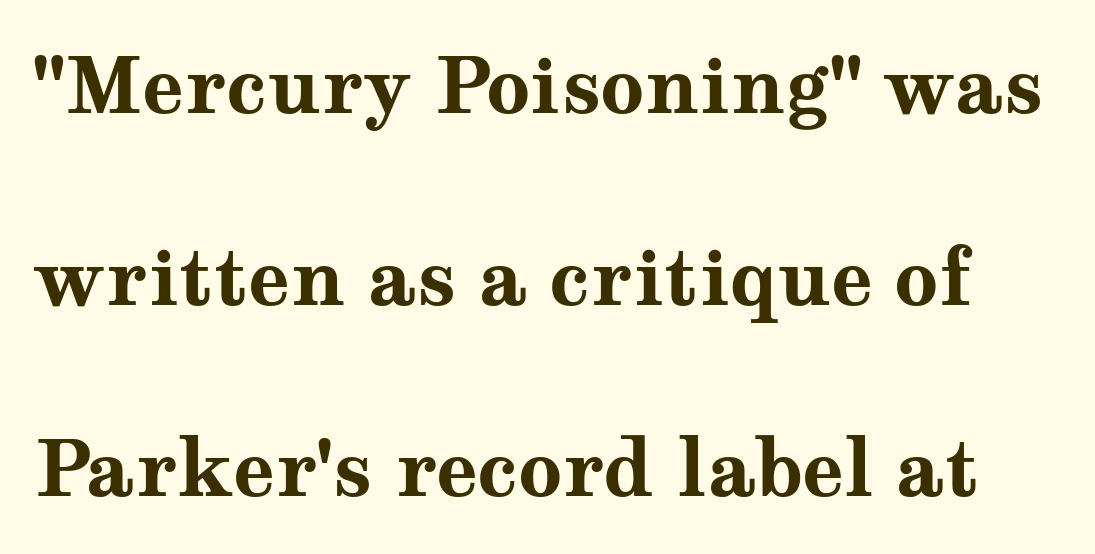
{"serif": "yes", "italic": "no", "bold": "yes", "weight": "bold", "width": "wide", "stroke_contrast": "medium", "x_height": "medium", "monospaced": "no", "underline": "no", "line_spacing": "loose", "line_spacing_ratio": 2.49, "letter_spacing": "normal", "letter_spacing_em": 0.0, "glyph_px": 77}
